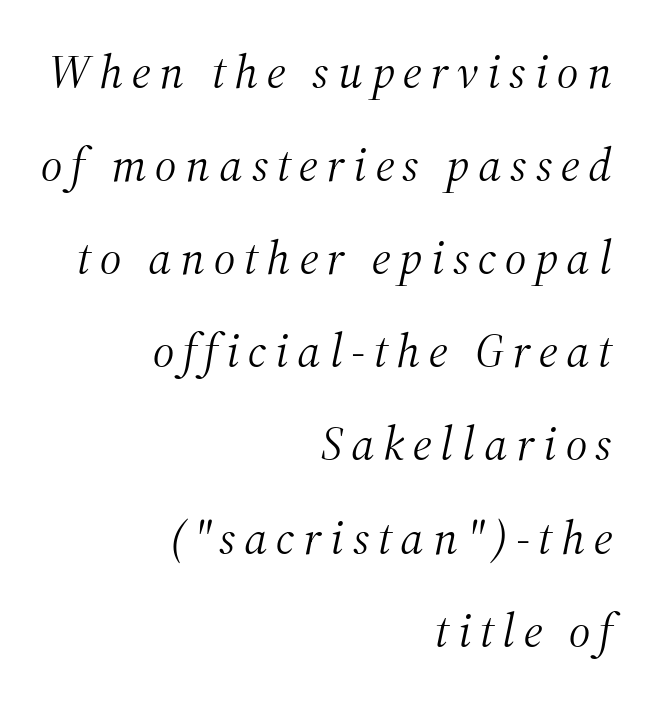
{"serif": "yes", "italic": "yes", "lean": "right", "slant_degrees": 12, "bold": "no", "weight": "light", "width": "normal", "stroke_contrast": "medium", "x_height": "medium", "monospaced": "no", "underline": "no", "align": "right", "line_spacing": "loose", "line_spacing_ratio": 1.94, "glyph_px": 48}
